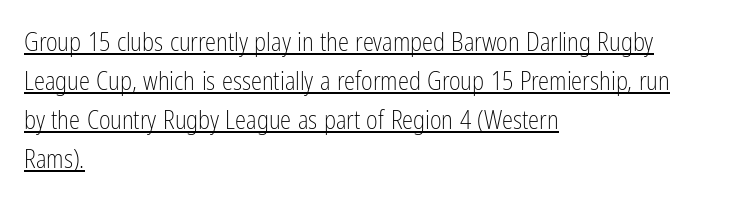
Letters have the restrained weight of plain body copy at most. In designer terms, the underline attribute is active on this setting. Compared with typical paragraphs, the rows here are spaced about the same. The typography opts for an upright posture over an oblique one.
